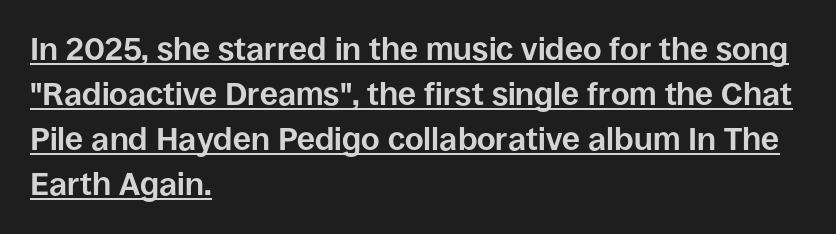
The image shows 32 px bold sans-serif type, upright; set left-aligned, normal line spacing (1.41x), normal letter spacing, underlined; low stroke contrast and a large x-height.
